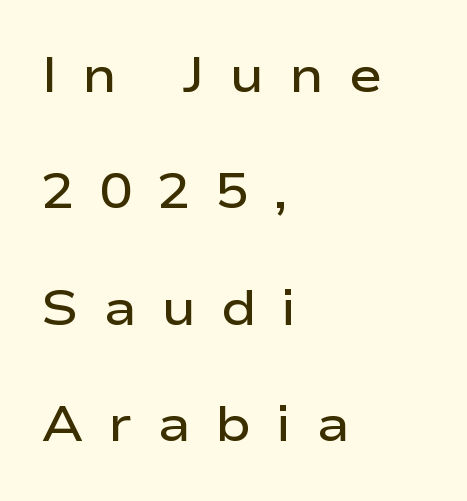
The image shows 50 px semibold, wide sans-serif type, upright; set left-aligned, loose line spacing (2.33x), unusually wide letter spacing (+0.49 em), not underlined; low stroke contrast and a medium x-height.
